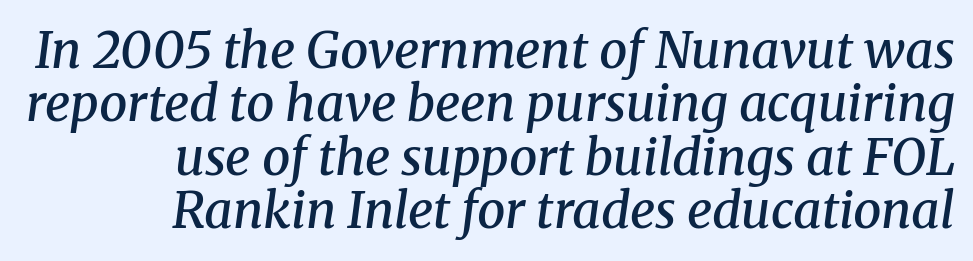
The rendering anchors every line to the right-hand side. The letterforms sit shoulder to shoulder at normal distance. Spacing verdict: proportional, widths tailored to each character. Cramped leading. Notice the strokes are somewhat thickened but not fully heavy: this is a semibold.
